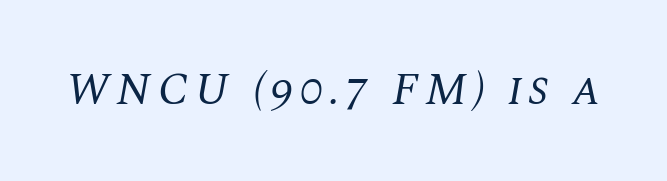
{"serif": "yes", "italic": "yes", "lean": "right", "slant_degrees": 10, "bold": "no", "weight": "regular", "width": "normal", "stroke_contrast": "medium", "x_height": "large", "monospaced": "no", "underline": "no", "glyph_px": 46}
